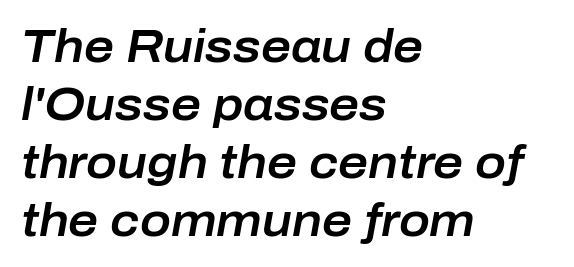
Look at the tracking — it's just the regular setting, nothing added. Italic? Definitely — the glyphs are oblique. Typeset ragged right — the left edge is the straight one. This rendering features lettering with no underline. Proportional: the letters do not fall into vertical columns.
